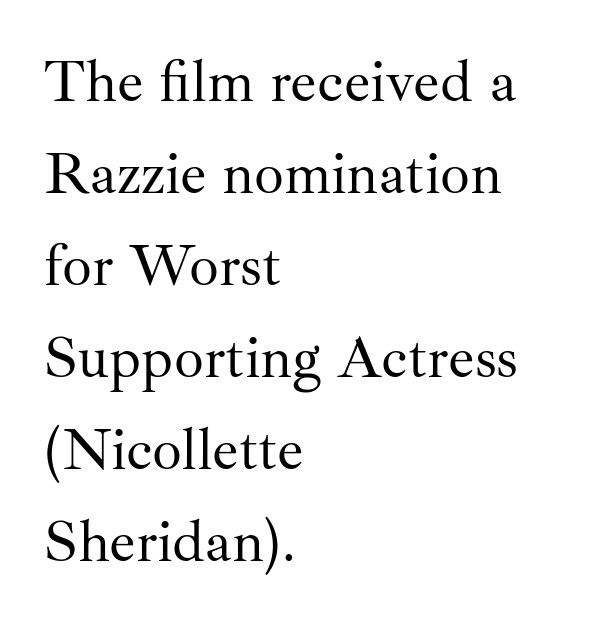
Bold? No — there's no thickening of the strokes. This sample uses plain, unmodified letter spacing. The letters stand upright; this is a roman face. Note the varied advance widths — an 'i' is clearly narrower than an 'm'.
